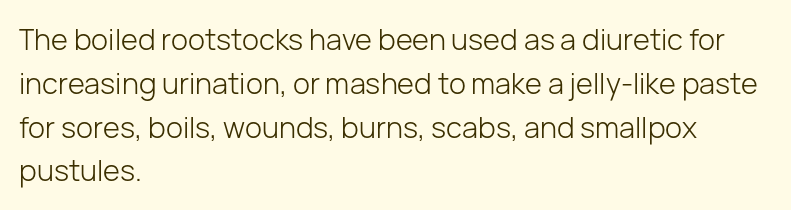
The image shows 29 px light sans-serif type, upright; set left-aligned, normal line spacing (1.51x), normal letter spacing, not underlined; low stroke contrast and a medium x-height.
